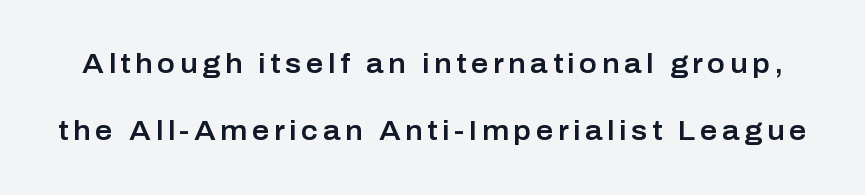
The image shows 27 px text type, upright; set loose line spacing (2.47x), not underlined.
